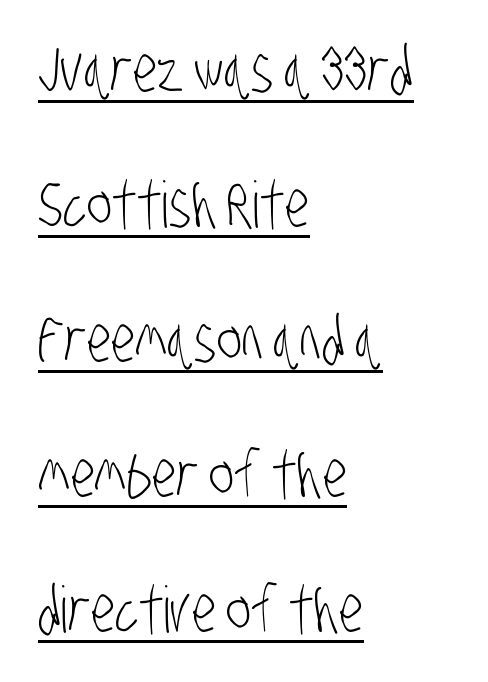
Q: Is the text bold? A: No.
Q: Is the typeface a serif or a sans-serif typeface? A: Sans-serif.
Q: Is the text underlined? A: Yes.
Q: How is the paragraph aligned? A: Left-aligned.
Q: Is the spacing between letters normal or unusually wide? A: Normal.
Q: Is the spacing between lines tight, normal or loose? A: Loose.
Q: Width (condensed, normal, or wide)? A: Condensed.
Q: Stroke contrast? A: Low.
Q: x-height? A: Large.
Q: Monospaced? A: No.
